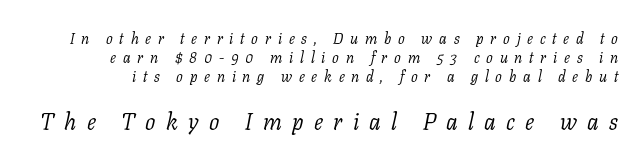
Successive baselines arrive at the customary interval. The letters are spread apart with noticeably loose tracking. Visually, the bottom section dominates because its glyphs are scaled up. Type without underlining. Each stroke keeps to a modest, everyday thickness or less. Observe the lean: these are italic letterforms.
